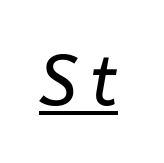
Q: Is the text bold? A: No.
Q: Is the text italic (slanted)? A: Yes, it leans right by about 10 degrees.
Q: Is the text underlined? A: Yes.
Q: Width (condensed, normal, or wide)? A: Normal.
Q: Stroke contrast? A: Low.
Q: x-height? A: Medium.
Q: Monospaced? A: No.
